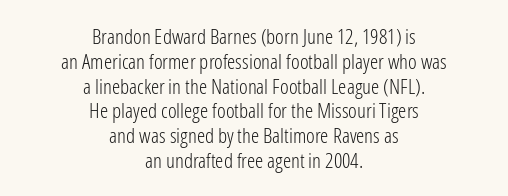
The image shows 21 px text type, upright; set centered, line spacing 1.18x, normal letter spacing, not underlined.
